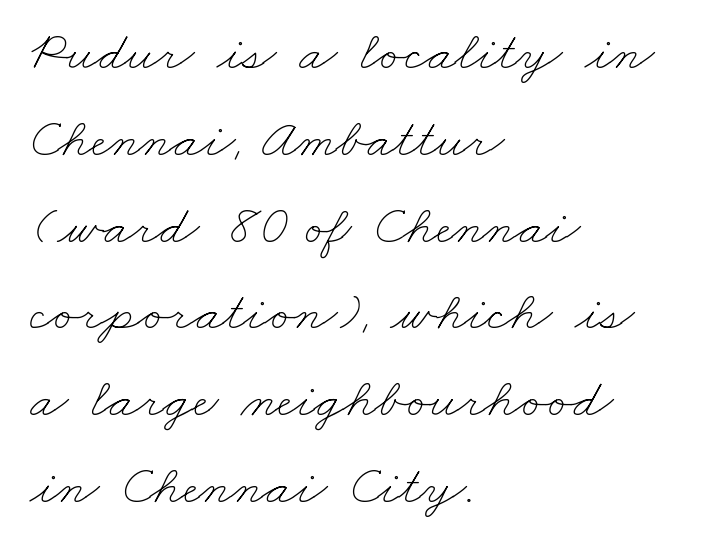
A student would call this left alignment; a typographer would say flush left, rag right. Ink coverage per letter is moderate at most. Here the designer chose a conventional face with non-uniform glyph widths. Glance below the letters and you will spot only blank space. Each new line begins a customary step beneath the previous one.
